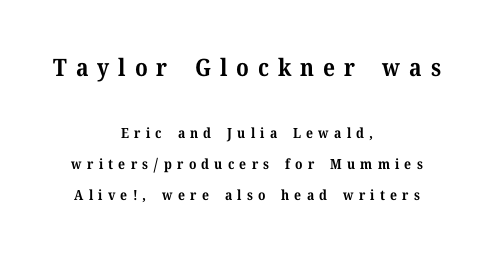
{"italic": "no", "bold": "yes", "underline": "no", "align": "center", "line_spacing": "loose", "line_spacing_ratio": 2.2, "letter_spacing": "wide", "letter_spacing_em": 0.37, "larger_block": "first", "size_ratio": 1.71, "glyph_px": 24}
